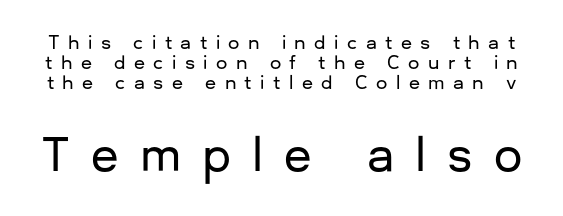
The passage shown is typed in a proportional face where columns would drift. Size hierarchy here favors the trailing block over the leading one. These lines were composed using upright roman letters. Honestly, the rows look squashed on top of each other. Note: no serifs on the glyphs. This rendering widens character spacing well past its baseline value.
